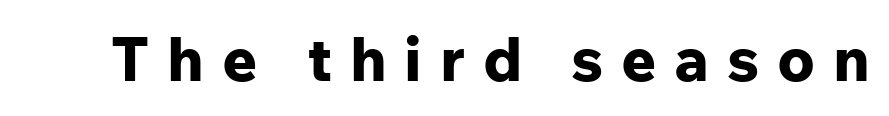
{"serif": "no", "italic": "no", "bold": "yes", "weight": "bold", "width": "normal", "stroke_contrast": "low", "x_height": "medium", "monospaced": "no", "underline": "no", "letter_spacing": "wide", "letter_spacing_em": 0.29, "glyph_px": 61}
